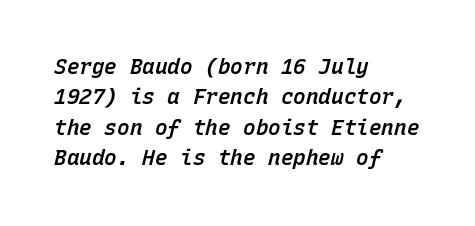
{"italic": "yes", "lean": "right", "slant_degrees": 15, "bold": "semi", "underline": "no", "align": "left", "line_spacing": "normal", "line_spacing_ratio": 1.45, "letter_spacing": "normal", "letter_spacing_em": 0.0, "glyph_px": 21}
